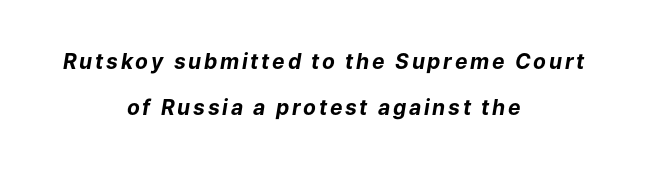
The image shows 21 px bold type, italic (leaning right); set centered, loose line spacing (2.21x), not underlined.
